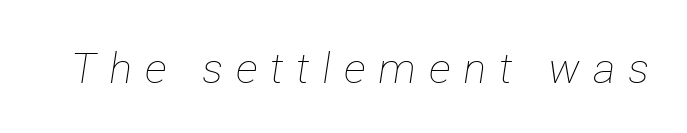
{"italic": "yes", "lean": "right", "slant_degrees": 12, "bold": "no", "weight": "thin", "width": "normal", "stroke_contrast": "low", "x_height": "medium", "monospaced": "no", "underline": "no", "letter_spacing": "wide", "letter_spacing_em": 0.31, "glyph_px": 42}
